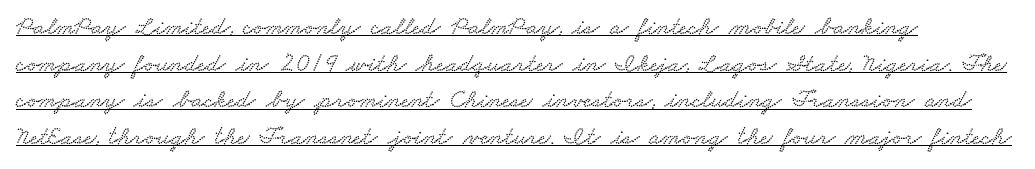
Here the glyphs are tracked normally, forming tight word shapes. Notice how the passage keeps a crisp vertical edge on the left only. The block of text has a typical density, with ordinary space between rows. Quick note: underline on.
